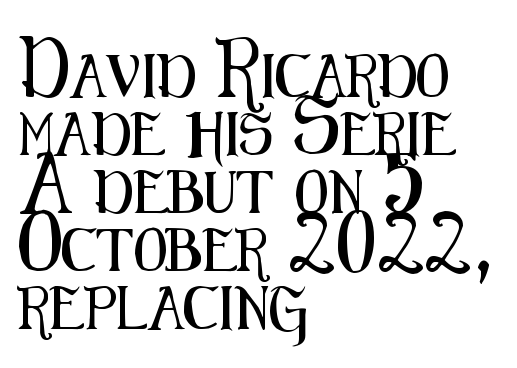
The image shows 43 px condensed type, upright; set left-aligned, normal line spacing (1.35x), normal letter spacing, not underlined; medium stroke contrast and a medium x-height.
